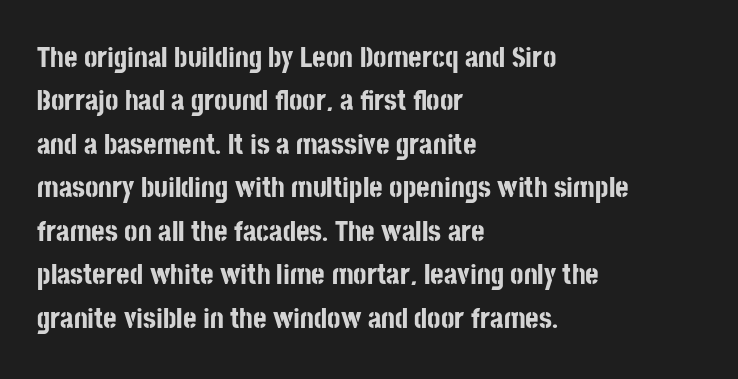
Q: Is the text bold? A: Yes.
Q: Is the text italic (slanted)? A: No, it is upright.
Q: Is the typeface a serif or a sans-serif typeface? A: Sans-serif.
Q: Is the text underlined? A: No.
Q: How is the paragraph aligned? A: Left-aligned.
Q: Is the spacing between letters normal or unusually wide? A: Normal.
Q: Is the spacing between lines tight, normal or loose? A: Normal.
Q: Width (condensed, normal, or wide)? A: Condensed.
Q: Stroke contrast? A: Low.
Q: x-height? A: Large.
Q: Monospaced? A: No.
